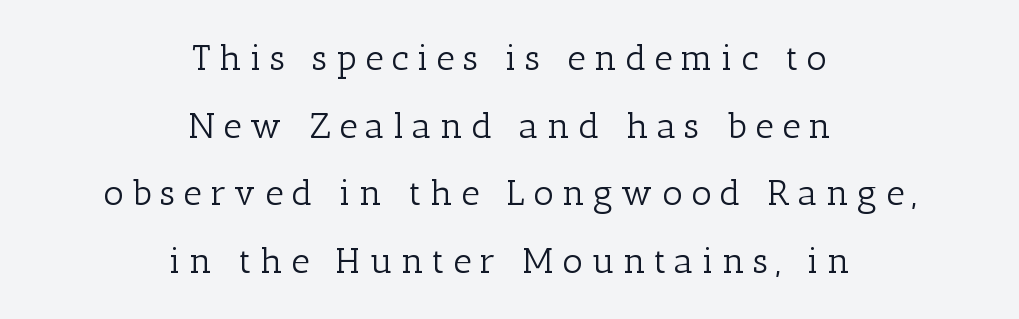
The image shows 36 px light serif type, upright; set centered, line spacing 1.88x, unusually wide letter spacing (+0.23 em), not underlined; low stroke contrast and a medium x-height.
